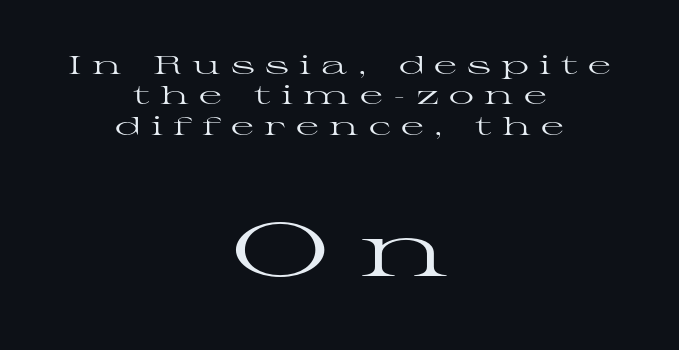
{"serif": "yes", "italic": "no", "bold": "no", "weight": "regular", "width": "wide", "stroke_contrast": "high", "x_height": "medium", "monospaced": "no", "underline": "no", "align": "center", "line_spacing_ratio": 1.22, "letter_spacing": "wide", "letter_spacing_em": 0.41, "larger_block": "second", "size_ratio": 3.0, "glyph_px": 75}
